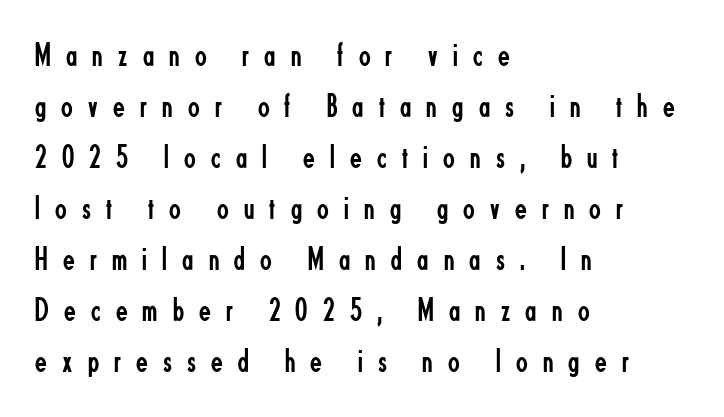
Q: Is the text bold? A: No.
Q: Is the text italic (slanted)? A: No, it is upright.
Q: Is the typeface a serif or a sans-serif typeface? A: Sans-serif.
Q: Is the text underlined? A: No.
Q: How is the paragraph aligned? A: Left-aligned.
Q: Is the spacing between letters normal or unusually wide? A: Unusually wide.
Q: Is the spacing between lines tight, normal or loose? A: Normal.
Q: Width (condensed, normal, or wide)? A: Condensed.
Q: Stroke contrast? A: Low.
Q: x-height? A: Small.
Q: Monospaced? A: No.
